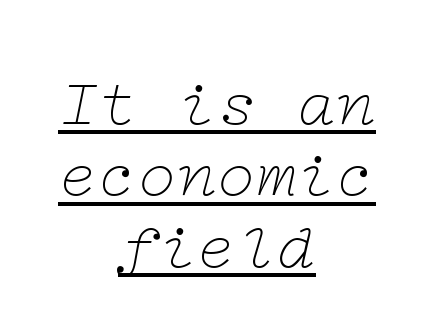
The image shows 66 px thin, wide serif type, italic (leaning right); set centered, tight line spacing (1.08x), normal letter spacing, underlined; low stroke contrast and a medium x-height.
